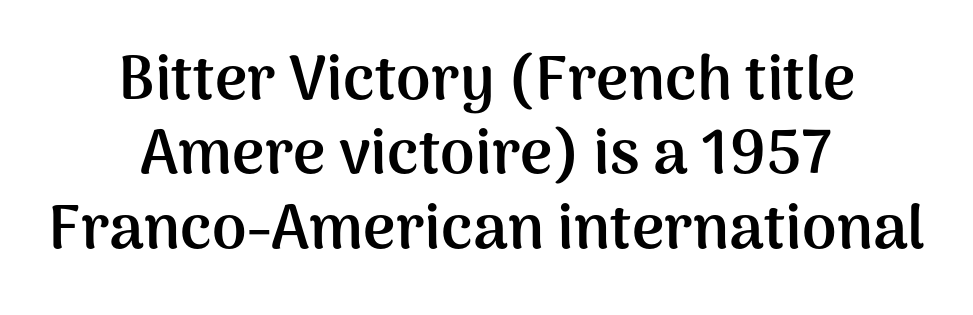
Only glyphs here, with clear space below each row. Looks like regular typesetting: each glyph gets only the width it needs. Plenty of ink on the page — the face is bold. Words appear dense and cohesive because spacing is normal. This rendering uses center alignment, leaving both contours irregular but symmetric.
